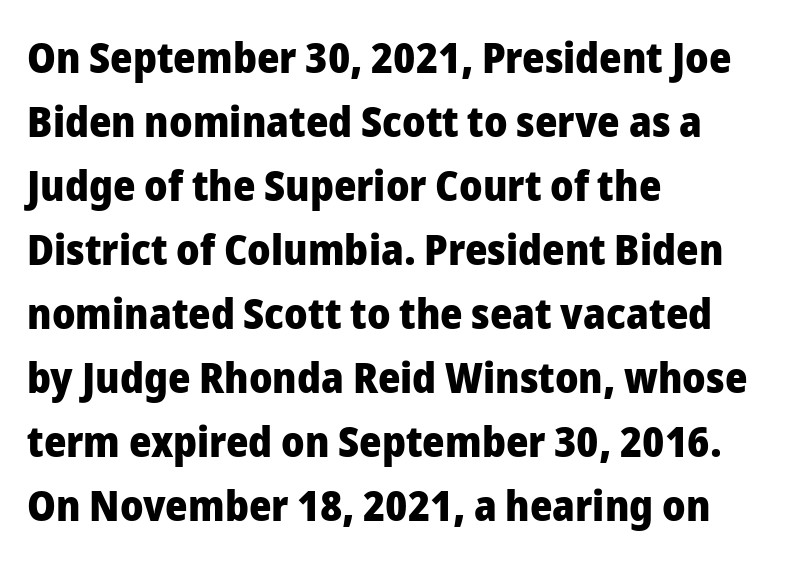
The image shows 43 px heavy sans-serif type, upright; set left-aligned, normal line spacing (1.49x), normal letter spacing, not underlined; low stroke contrast and a medium x-height.
